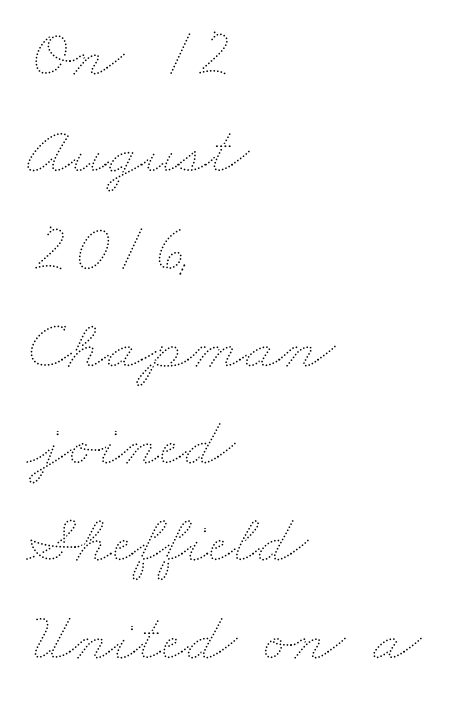
Notice how the passage keeps a crisp vertical edge on the left only. The zone under the glyphs is completely vacant. What's the leading like? Ordinary, nothing unusual. Proportional: the letters do not fall into vertical columns. Is this a heavy cut? Hardly; it is regular or lighter. No extra tracking has been applied to these lines.
